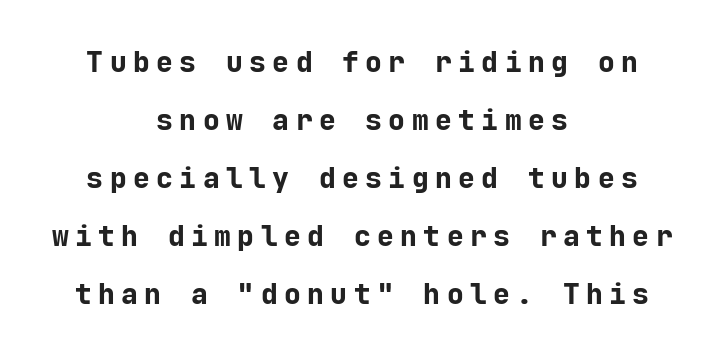
Q: Is the text bold? A: Yes.
Q: Is the text italic (slanted)? A: No, it is upright.
Q: Is the typeface a serif or a sans-serif typeface? A: Sans-serif.
Q: Is the text underlined? A: No.
Q: How is the paragraph aligned? A: Centered.
Q: Is the spacing between letters normal or unusually wide? A: Unusually wide.
Q: Is the spacing between lines tight, normal or loose? A: Loose.
Q: Width (condensed, normal, or wide)? A: Normal.
Q: Stroke contrast? A: Low.
Q: x-height? A: Medium.
Q: Monospaced? A: Yes.
